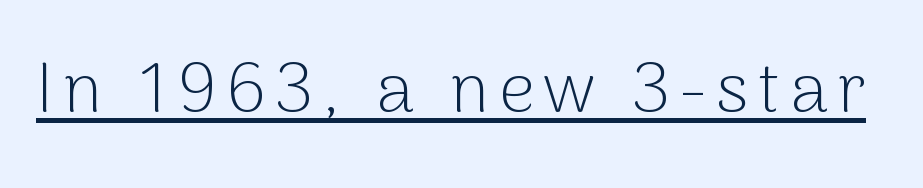
Note the varied advance widths — an 'i' is clearly narrower than an 'm'. You can tell from the bare stems that sans-serif type was used. Check the space under the baseline: a stroke is drawn there. Posture: straight, roman, zero tilt. Weight: in the light-to-regular range.
